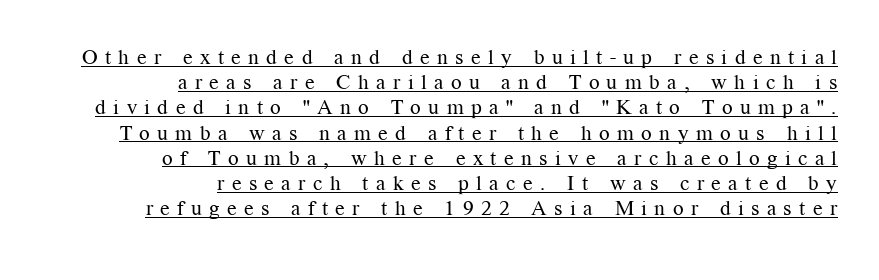
A student would call this right alignment; a typographer would say flush right, rag left. The tracking jumps out immediately: characters are airy and widely separated. Each line of the rendering has a horizontal stroke beneath the glyphs. Upright lettering throughout. Bold? No — there's no thickening of the strokes.
